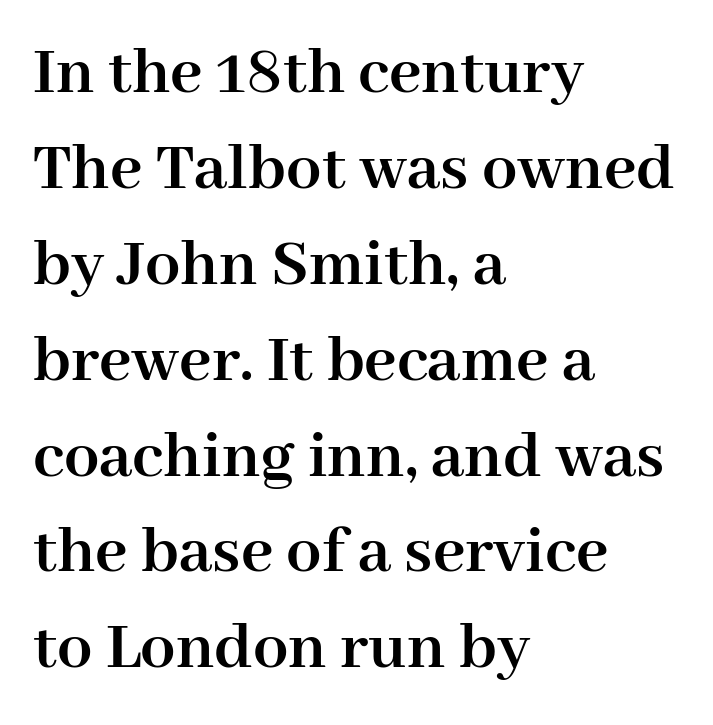
{"serif": "yes", "italic": "no", "bold": "yes", "weight": "semibold", "width": "normal", "stroke_contrast": "high", "x_height": "medium", "monospaced": "no", "underline": "no", "align": "left", "line_spacing": "normal", "line_spacing_ratio": 1.37, "letter_spacing": "normal", "letter_spacing_em": 0.0, "glyph_px": 70}
